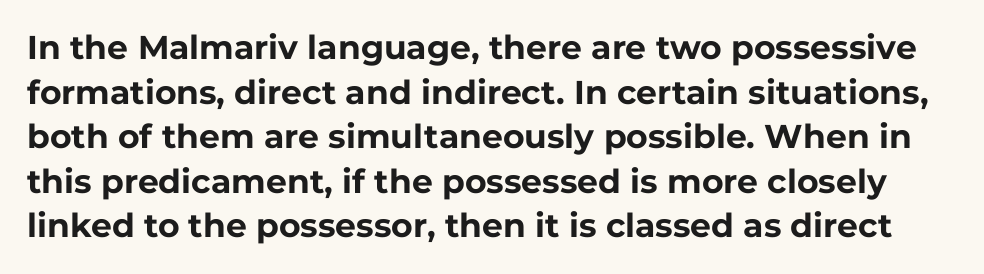
The image shows 33 px bold sans-serif type, upright; set normal line spacing (1.35x), normal letter spacing, not underlined; low stroke contrast and a medium x-height.
